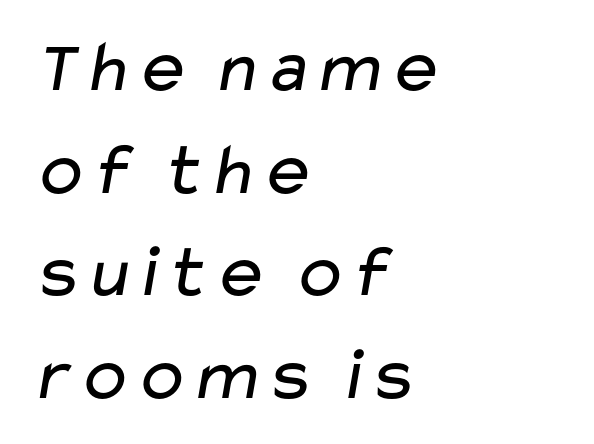
Q: Is the text bold? A: No.
Q: Is the typeface a serif or a sans-serif typeface? A: Sans-serif.
Q: Is the text underlined? A: No.
Q: How is the paragraph aligned? A: Left-aligned.
Q: Is the spacing between letters normal or unusually wide? A: Normal.
Q: Is the spacing between lines tight, normal or loose? A: Normal.
Q: Width (condensed, normal, or wide)? A: Wide.
Q: Stroke contrast? A: Low.
Q: x-height? A: Medium.
Q: Monospaced? A: No.
